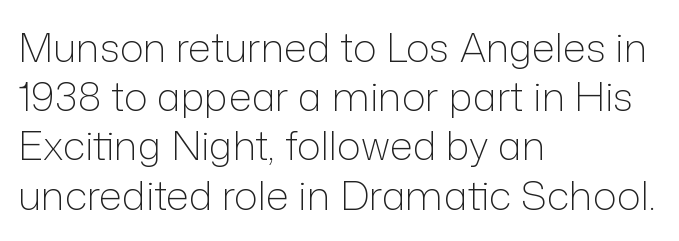
Inter-character spacing is left at the font's built-in metrics. Do the characters align in a grid? No, the font is proportional. The font's upright variant was chosen for this text. A bare baseline throughout the passage. Bold? No — there's no thickening of the strokes. The typeface chosen for these lines omits serifs.
